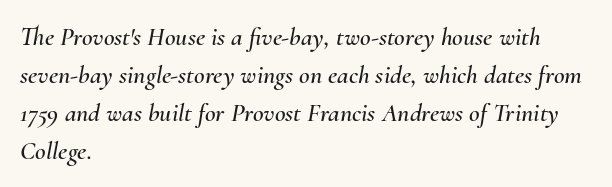
The image shows 26 px text type, italic (leaning right); set left-aligned, normal line spacing (1.46x), normal letter spacing, not underlined.
